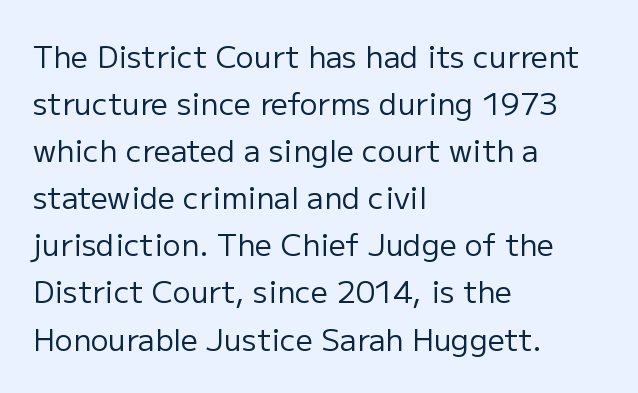
The image shows 30 px regular-weight sans-serif type, upright; set left-aligned, normal line spacing (1.57x), normal letter spacing, not underlined; low stroke contrast and a medium x-height.
